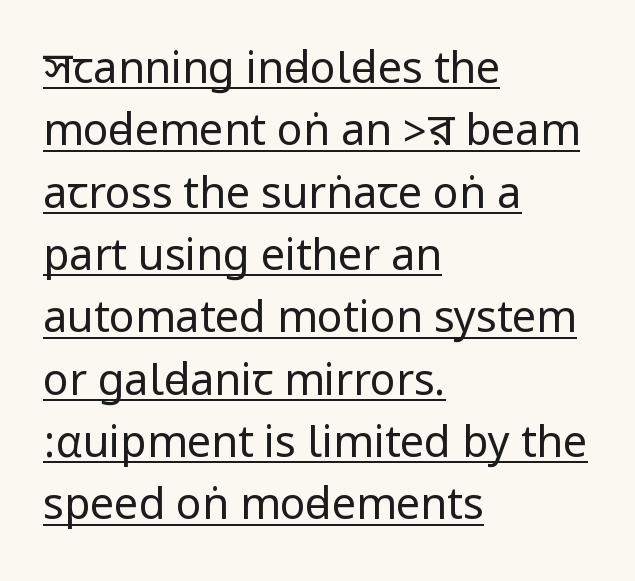
The image shows 43 px regular-weight, condensed sans-serif type, upright; set left-aligned, normal line spacing (1.45x), normal letter spacing, underlined; low stroke contrast.
